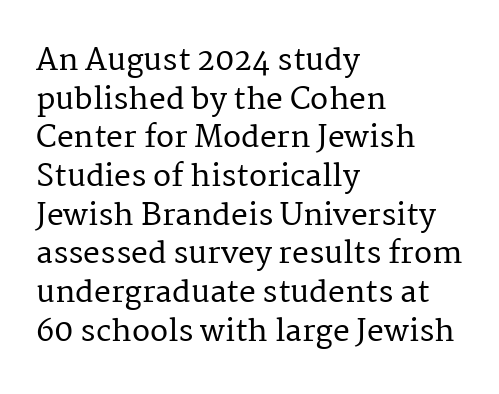
The image shows 30 px serif type, upright; set left-aligned, normal line spacing (1.29x), normal letter spacing, not underlined; medium stroke contrast and a medium x-height.
